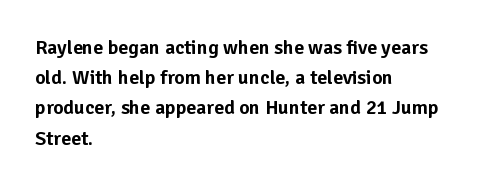
Q: Is the text italic (slanted)? A: No, it is upright.
Q: Is the text underlined? A: No.
Q: How is the paragraph aligned? A: Left-aligned.
Q: Is the spacing between letters normal or unusually wide? A: Normal.
Q: Is the spacing between lines tight, normal or loose? A: Normal.
